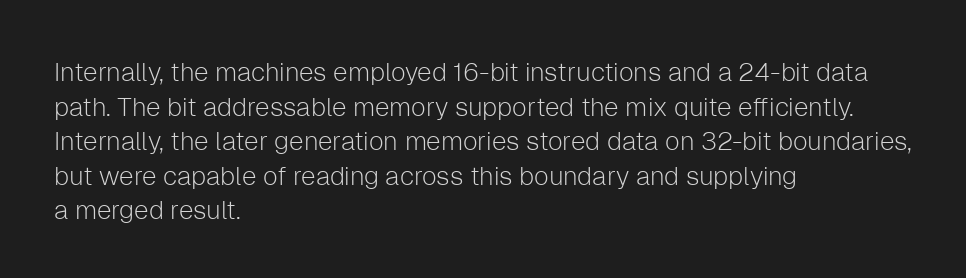
No chunkiness to these letters — they're not bold. A classic flush-left, rag-right setting is used for this passage. One glance says typical: line gaps are just what's usual. The letters sit at their default tracking, neither squeezed nor spread.
